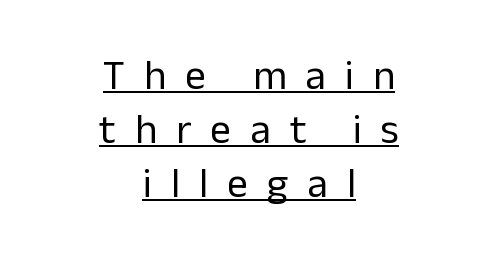
Notice how the stems are strictly vertical — no italics here. Proportional: the letters do not fall into vertical columns. The tracking reads as deliberately expanded to a designer's eye. Vertical spacing — default.
